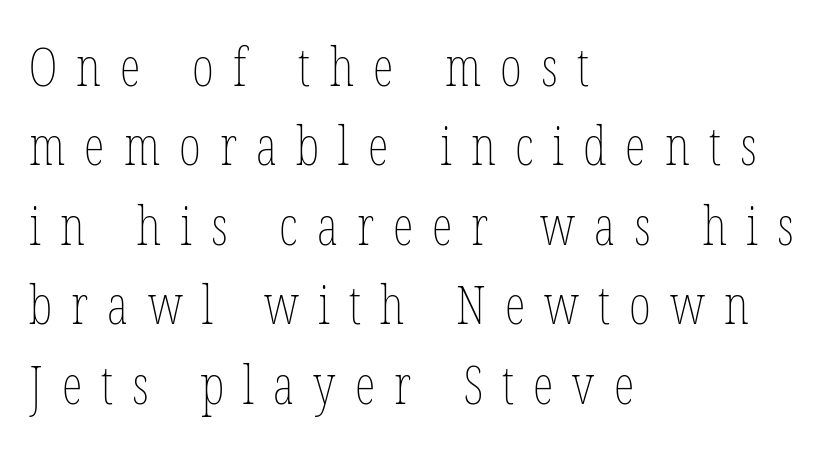
Q: Is the text bold? A: No.
Q: Is the text underlined? A: No.
Q: How is the paragraph aligned? A: Left-aligned.
Q: Is the spacing between letters normal or unusually wide? A: Unusually wide.
Q: Is the spacing between lines tight, normal or loose? A: Normal.
Q: Width (condensed, normal, or wide)? A: Condensed.
Q: Stroke contrast? A: Low.
Q: x-height? A: Medium.
Q: Monospaced? A: No.
